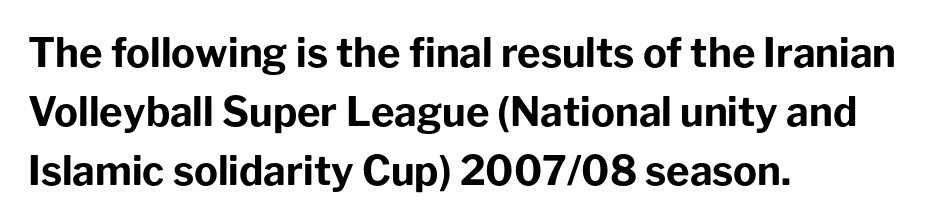
Spacing verdict: proportional, widths tailored to each character. Whoever set this chose a conventional vertical rhythm. Posture: vertical. Characters follow at the spacing the type designer built in. The space directly below the letters is spotless. If you drew a ruler down the left edge, every line would touch it.
